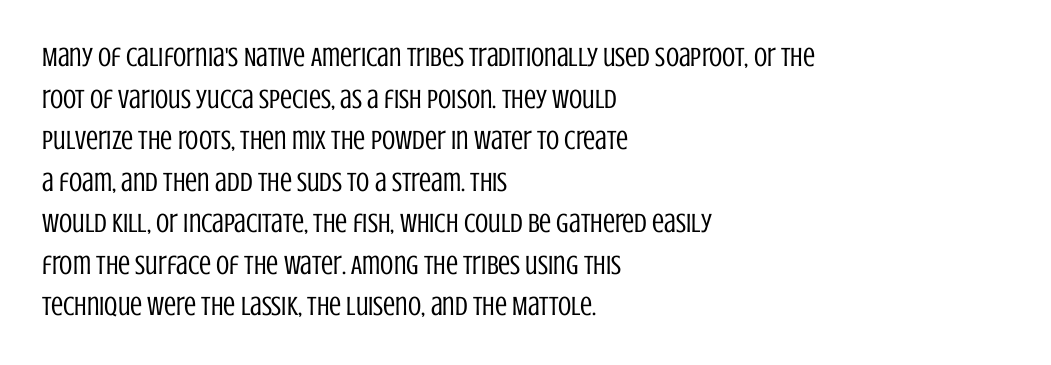
{"italic": "no", "bold": "no", "underline": "no", "align": "left", "line_spacing": "normal", "line_spacing_ratio": 1.54, "letter_spacing": "normal", "letter_spacing_em": 0.0, "glyph_px": 27}
